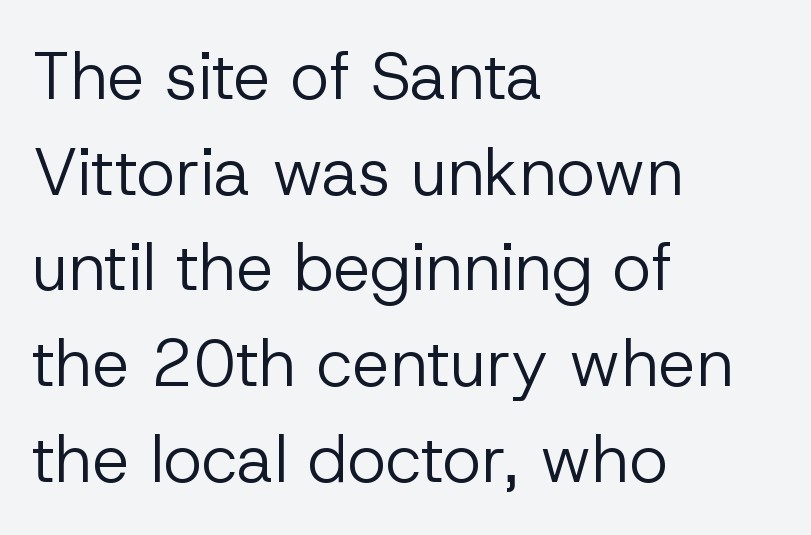
Q: Is the text bold? A: No.
Q: Is the text italic (slanted)? A: No, it is upright.
Q: Is the typeface a serif or a sans-serif typeface? A: Sans-serif.
Q: Is the text underlined? A: No.
Q: How is the paragraph aligned? A: Left-aligned.
Q: Is the spacing between letters normal or unusually wide? A: Normal.
Q: Is the spacing between lines tight, normal or loose? A: Normal.
Q: Width (condensed, normal, or wide)? A: Normal.
Q: Stroke contrast? A: Low.
Q: x-height? A: Medium.
Q: Monospaced? A: No.
